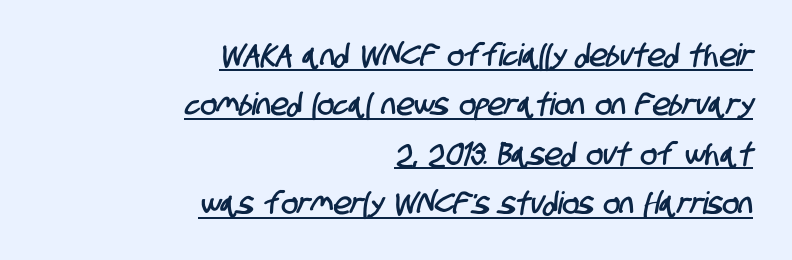
{"serif": "no", "width": "condensed", "stroke_contrast": "low", "x_height": "large", "monospaced": "no", "underline": "yes", "align": "right", "line_spacing": "normal", "line_spacing_ratio": 1.59, "letter_spacing": "normal", "letter_spacing_em": 0.0, "glyph_px": 31}
